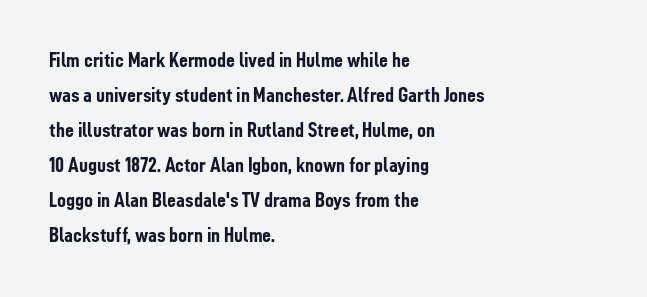
Horizontal bands of white between lines are of average thickness. The rendering keeps characters at their native spacing. Line beginnings align vertically; line endings do not. The font is running at its bold setting. No italicization has been applied; the sample stays upright.
